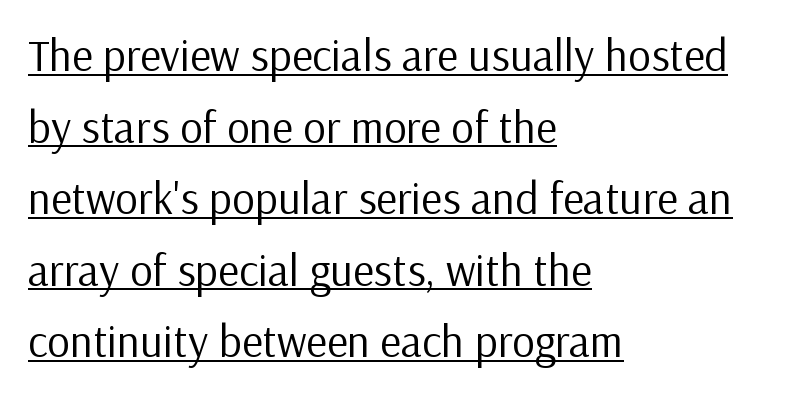
The image shows 45 px regular-weight sans-serif type, upright; set left-aligned, normal line spacing (1.59x), normal letter spacing, underlined; low stroke contrast and a medium x-height.
